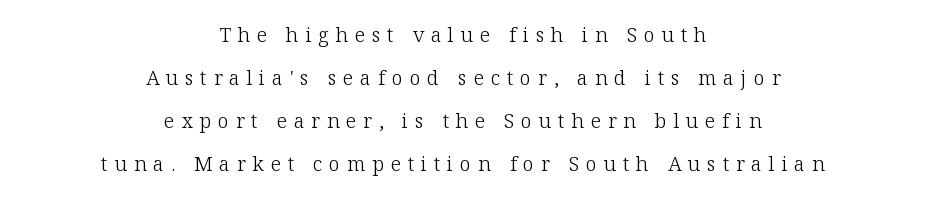
The whitespace from short lines is split evenly between both sides. No heavy texture on the line: the type isn't bold. Someone cranked the tracking dial way up on this one. A great deal of white space separates one row of letters from the next.
